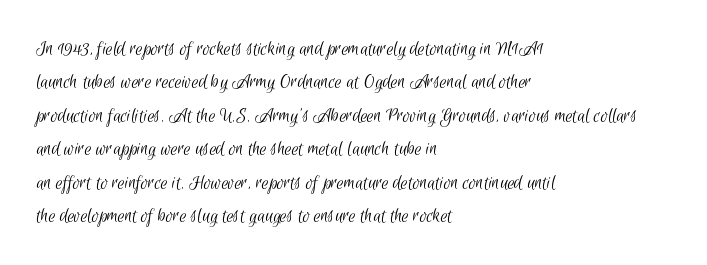
The image shows 21 px text type; set left-aligned, normal line spacing (1.59x), normal letter spacing, not underlined.
